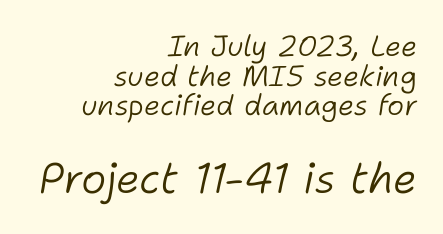
Q: Is the text bold? A: No.
Q: Is the text italic (slanted)? A: Yes, it leans right by about 11 degrees.
Q: Is the text underlined? A: No.
Q: How is the paragraph aligned? A: Right-aligned.
Q: Is the spacing between letters normal or unusually wide? A: Normal.
Q: Is the spacing between lines tight, normal or loose? A: Tight.
Q: Which block of text is set in a larger size, the first (top) or the second (bottom)? A: The second (bottom) one.
Q: Width (condensed, normal, or wide)? A: Normal.
Q: Stroke contrast? A: Low.
Q: x-height? A: Medium.
Q: Monospaced? A: No.
